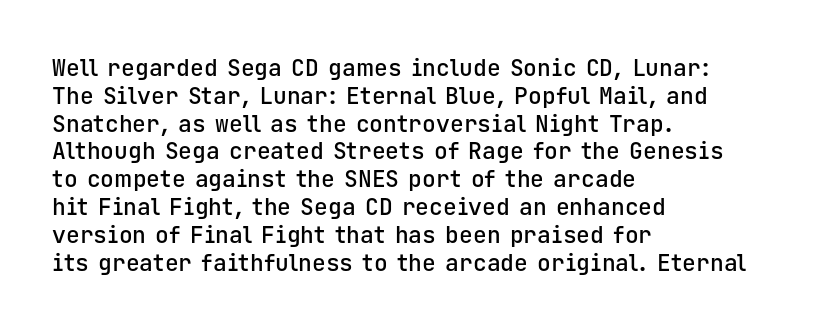
The image shows 23 px text type, upright; set left-aligned, line spacing 1.21x, normal letter spacing, not underlined.
